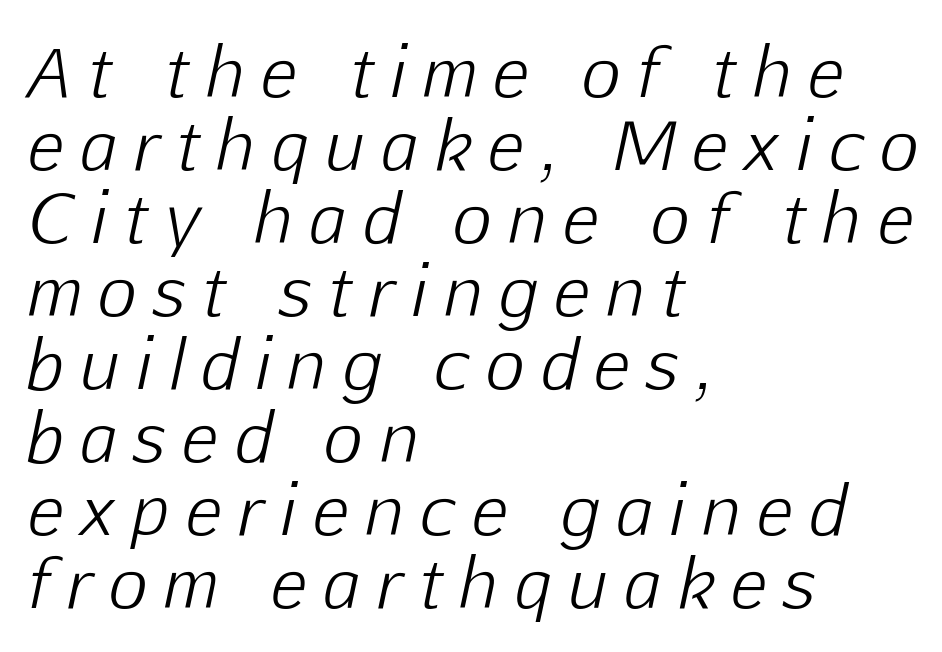
Q: Is the text bold? A: No.
Q: Is the text italic (slanted)? A: Yes, it leans right by about 12 degrees.
Q: Is the text underlined? A: No.
Q: How is the paragraph aligned? A: Left-aligned.
Q: Is the spacing between letters normal or unusually wide? A: Unusually wide.
Q: Is the spacing between lines tight, normal or loose? A: Tight.
Q: Width (condensed, normal, or wide)? A: Normal.
Q: Stroke contrast? A: Low.
Q: x-height? A: Medium.
Q: Monospaced? A: No.
